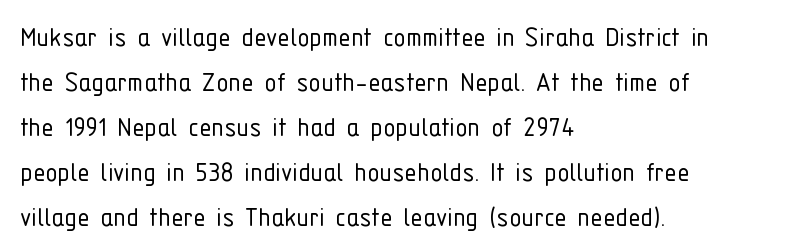
The compositor pushed each line to the left boundary. Horizontal bands of white between lines are of average thickness. The characters are drawn with everyday or finer stroke widths. Quick note: underline off. There is no visible air inserted between adjacent glyphs.
